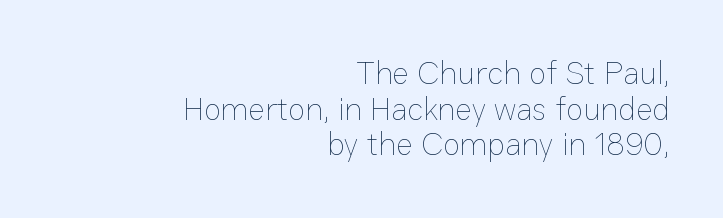
{"italic": "no", "bold": "no", "weight": "thin", "width": "normal", "stroke_contrast": "low", "x_height": "medium", "monospaced": "no", "underline": "no", "align": "right", "line_spacing": "tight", "line_spacing_ratio": 1.11, "letter_spacing": "normal", "letter_spacing_em": 0.0, "glyph_px": 32}
